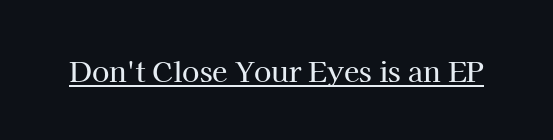
The image shows 28 px serif type, upright; set normal letter spacing, underlined; high stroke contrast and a medium x-height.
